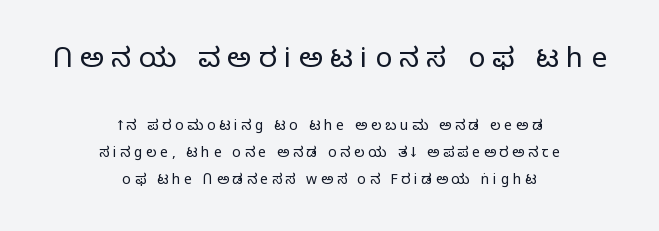
{"serif": "no", "italic": "no", "bold": "no", "weight": "light", "width": "normal", "stroke_contrast": "low", "x_height": "medium", "monospaced": "no", "underline": "no", "align": "center", "line_spacing": "loose", "line_spacing_ratio": 1.92, "letter_spacing": "wide", "letter_spacing_em": 0.26, "larger_block": "first", "size_ratio": 2.0, "glyph_px": 28}
